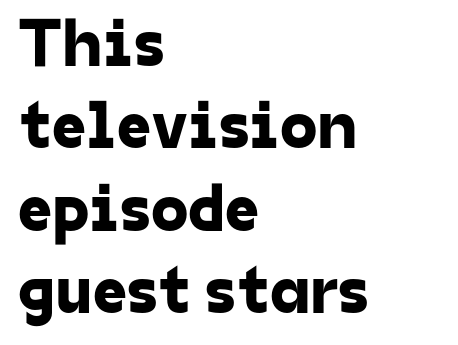
These lines stack with their left ends in a neat column. A bare baseline throughout the passage. Think of a printed novel: that variable character pitch is what you see here. Glyph-to-glyph distance matches everyday printed text. To sum up the face: it is a sans, with no serifs.
